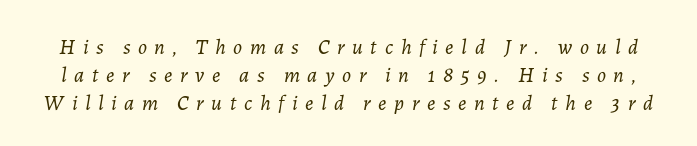
The leading is moderate, giving the passage an even texture. Type without underlining. This is oblique type, the kind used for emphasis or titles. The cut favours lightness, reaching ordinary text weight at its darkest. Here the glyphs are tracked loosely, breaking word shapes into spaced letters.
